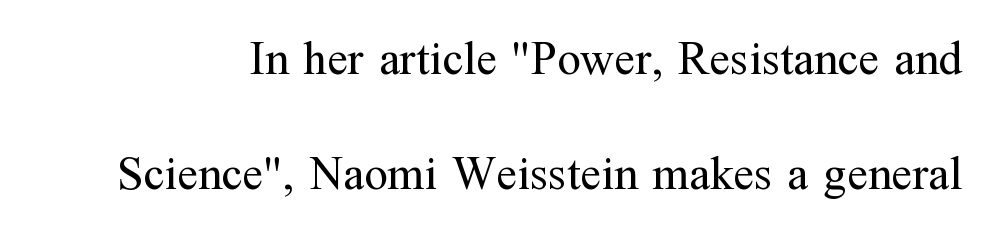
{"serif": "yes", "italic": "no", "bold": "no", "weight": "regular", "width": "normal", "stroke_contrast": "medium", "x_height": "medium", "monospaced": "no", "underline": "no", "line_spacing": "loose", "line_spacing_ratio": 2.45, "letter_spacing": "normal", "letter_spacing_em": 0.0, "glyph_px": 47}
